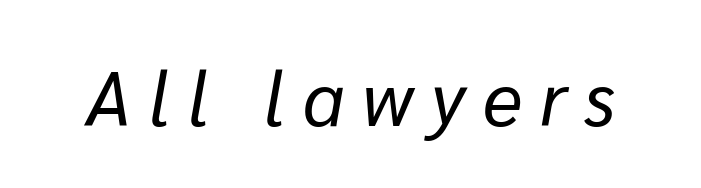
The image shows 76 px regular-weight type, italic (leaning right); set unusually wide letter spacing (+0.23 em), not underlined; low stroke contrast and a medium x-height.
